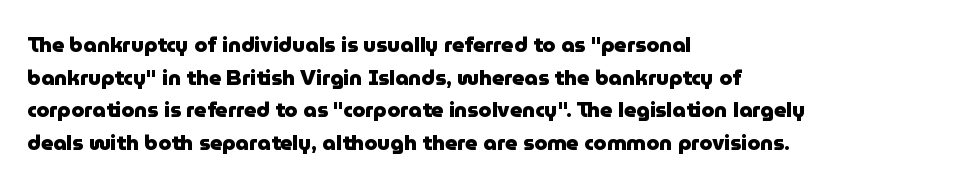
The rendering anchors every line to the left-hand side. In terms of posture, this sample is upright. This sample uses plain, unmodified letter spacing. The gap between lines stays unmarked.
